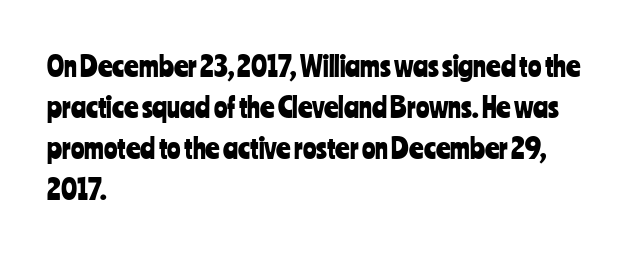
Nope, not italic — everything's standing straight. The letters sit at their default tracking, neither squeezed nor spread. Reading down the column, the eye jumps a familiar distance to each next line. This sample uses a sans-serif face.
